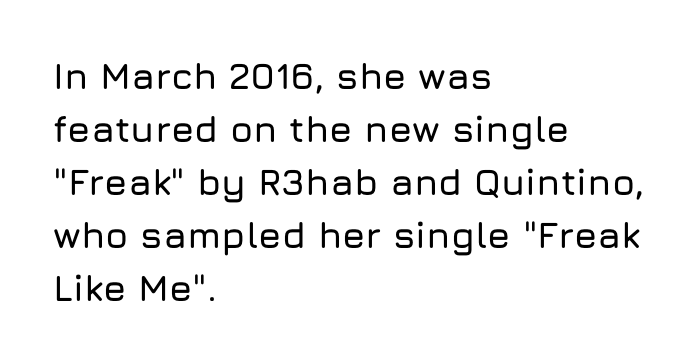
The gap between lines stays unmarked. This block has exactly the height ordinary leading produces. The face used here is proportionally spaced, like ordinary book or web type. This rendering employs a face without finishing strokes, i.e., a sans-serif. Posture: upright roman.
